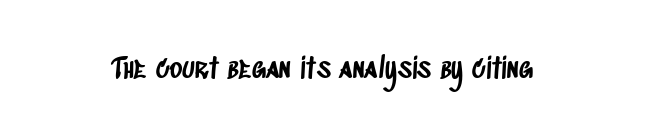
Q: Is the typeface a serif or a sans-serif typeface? A: Sans-serif.
Q: Is the text underlined? A: No.
Q: Is the spacing between letters normal or unusually wide? A: Normal.
Q: Width (condensed, normal, or wide)? A: Condensed.
Q: Stroke contrast? A: Low.
Q: x-height? A: Large.
Q: Monospaced? A: No.
